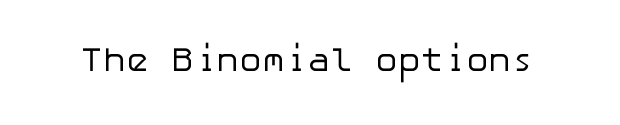
The image shows 34 px regular-weight sans-serif type, upright; set normal letter spacing, not underlined; low stroke contrast and a medium x-height.
